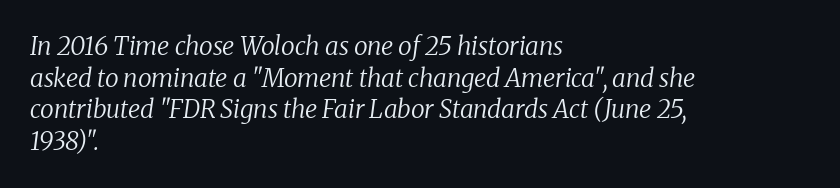
{"italic": "yes", "lean": "right", "slant_degrees": 8, "bold": "no", "underline": "no", "align": "left", "line_spacing": "normal", "line_spacing_ratio": 1.27, "letter_spacing": "normal", "letter_spacing_em": 0.0, "glyph_px": 25}
